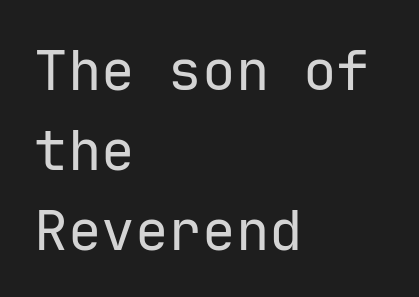
Q: Is the text bold? A: No.
Q: Is the text italic (slanted)? A: No, it is upright.
Q: Is the typeface a serif or a sans-serif typeface? A: Sans-serif.
Q: Is the text underlined? A: No.
Q: How is the paragraph aligned? A: Left-aligned.
Q: Is the spacing between letters normal or unusually wide? A: Normal.
Q: Is the spacing between lines tight, normal or loose? A: Normal.
Q: Width (condensed, normal, or wide)? A: Normal.
Q: Stroke contrast? A: Low.
Q: x-height? A: Medium.
Q: Monospaced? A: Yes.
